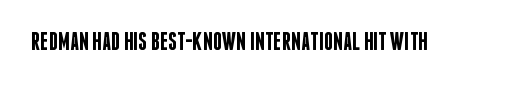
Q: Is the text bold? A: Semi-bold.
Q: Is the text italic (slanted)? A: No, it is upright.
Q: Is the text underlined? A: No.
Q: Is the spacing between letters normal or unusually wide? A: Normal.
